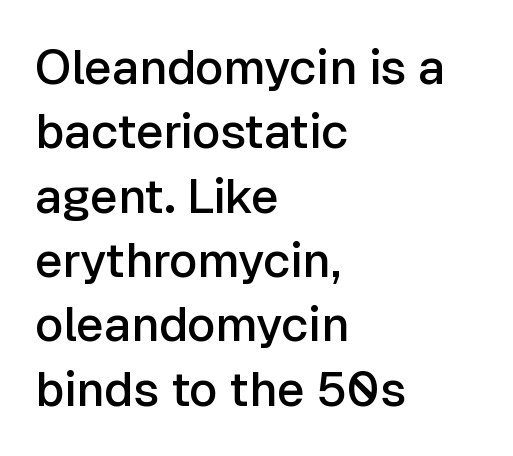
Q: Is the text bold? A: Semi-bold.
Q: Is the text italic (slanted)? A: No, it is upright.
Q: Is the typeface a serif or a sans-serif typeface? A: Sans-serif.
Q: Is the text underlined? A: No.
Q: How is the paragraph aligned? A: Left-aligned.
Q: Is the spacing between letters normal or unusually wide? A: Normal.
Q: Is the spacing between lines tight, normal or loose? A: Normal.
Q: Width (condensed, normal, or wide)? A: Normal.
Q: Stroke contrast? A: Low.
Q: x-height? A: Medium.
Q: Monospaced? A: No.
